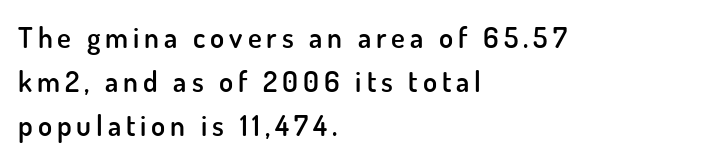
Typographic density is moderately raised because the face is semibold. Is this a sans? Yes — the strokes have no serifs. Each letter keeps its own natural width here, so spacing adapts to shape. The words here are not underlined. Characters remain perfectly vertical along every line. This sample is left-justified, so line endings fall wherever the words run out.
